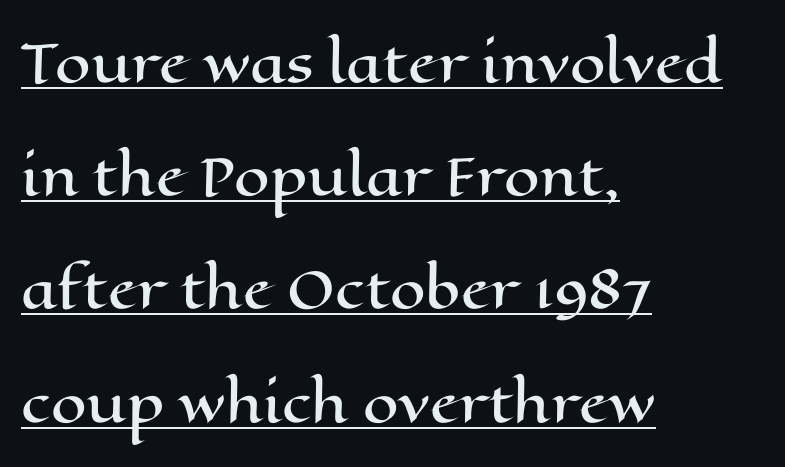
A classic flush-left, rag-right setting is used for this passage. This rendering leaves character spacing at its baseline value. A typesetter would call this proportional, since set widths differ per character. Leading is clearly above the norm, producing a sparse column. The typesetter has applied underlining to the passage shown. You can tell it's not italic because the verticals are truly vertical.
